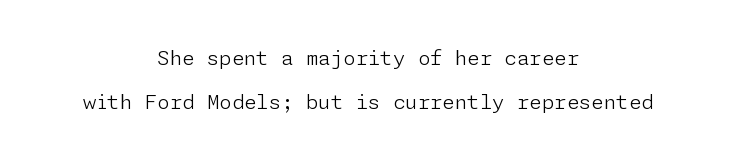
Descender tails drop into unmarked territory. Heaviness? Minimal to ordinary, like unemphasized prose. Nope, not italic — everything's standing straight. Both edges are ragged and mirror each other, which tells us the setting is centered. Standard letterfit; no display-style spreading of the glyphs.
